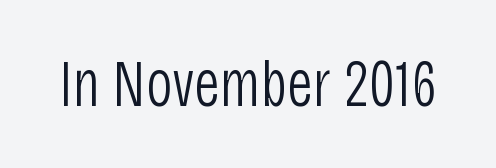
Q: Is the text bold? A: No.
Q: Is the text italic (slanted)? A: No, it is upright.
Q: Is the typeface a serif or a sans-serif typeface? A: Sans-serif.
Q: Is the text underlined? A: No.
Q: Is the spacing between letters normal or unusually wide? A: Normal.
Q: Width (condensed, normal, or wide)? A: Condensed.
Q: Stroke contrast? A: Low.
Q: x-height? A: Large.
Q: Monospaced? A: No.
